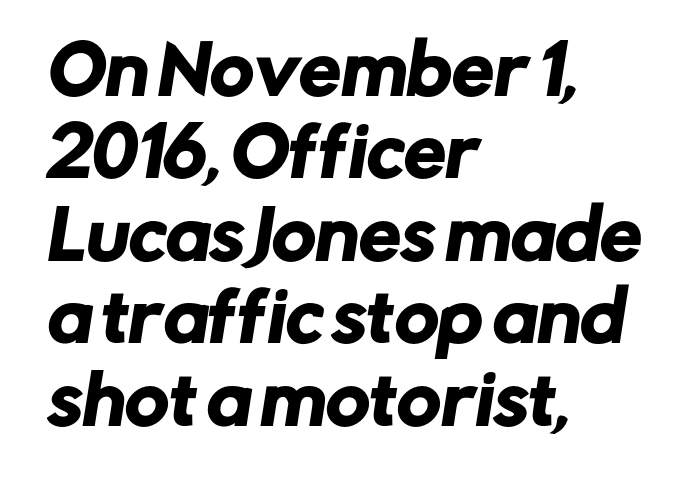
The image shows 67 px sans-serif type; set left-aligned, line spacing 1.23x, normal letter spacing, not underlined; low stroke contrast and a medium x-height.
